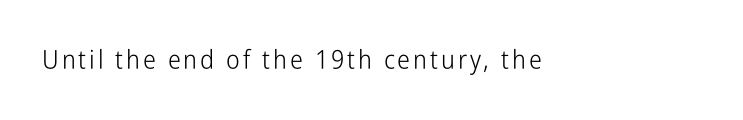
The image shows 26 px text type, upright; set not underlined.
